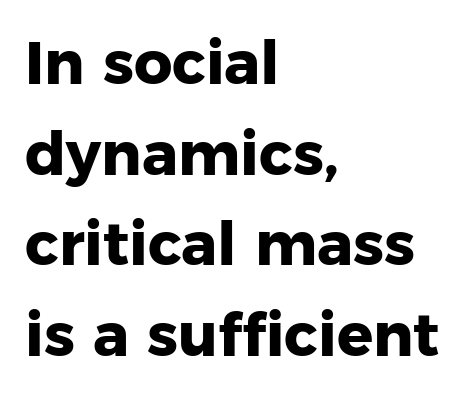
{"serif": "no", "italic": "no", "bold": "yes", "weight": "heavy", "width": "normal", "stroke_contrast": "low", "x_height": "medium", "monospaced": "no", "underline": "no", "align": "left", "line_spacing": "normal", "line_spacing_ratio": 1.51, "letter_spacing": "normal", "letter_spacing_em": 0.0, "glyph_px": 60}
